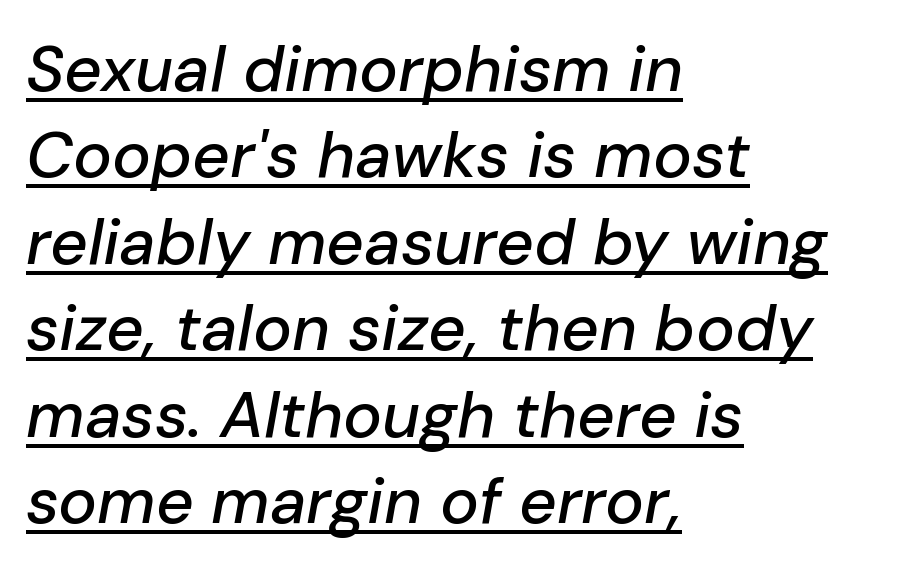
The image shows 65 px text type, italic (leaning right); set left-aligned, normal line spacing (1.33x), normal letter spacing, underlined; low stroke contrast and a medium x-height.
